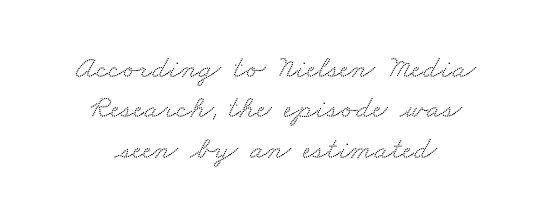
{"serif": "yes", "width": "wide", "stroke_contrast": "medium", "x_height": "small", "monospaced": "no", "underline": "no", "align": "center", "line_spacing": "normal", "line_spacing_ratio": 1.26, "letter_spacing": "normal", "letter_spacing_em": 0.0, "glyph_px": 32}
